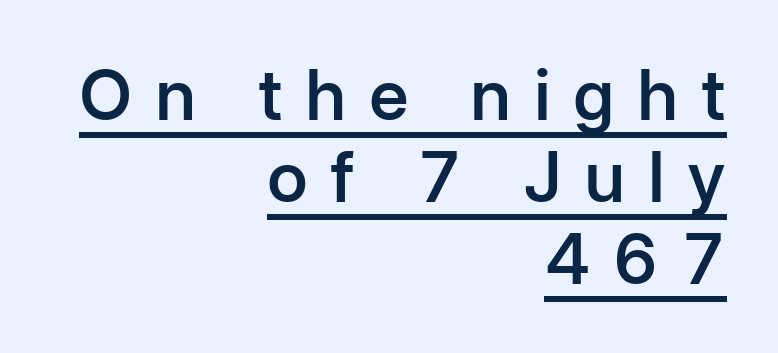
{"serif": "no", "italic": "no", "bold": "semi", "weight": "semibold", "width": "normal", "stroke_contrast": "low", "x_height": "medium", "monospaced": "no", "underline": "yes", "align": "right", "line_spacing_ratio": 1.17, "letter_spacing": "wide", "letter_spacing_em": 0.32, "glyph_px": 70}
